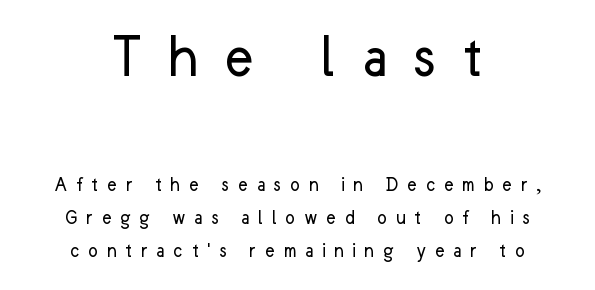
{"serif": "no", "italic": "no", "bold": "no", "weight": "regular", "width": "normal", "stroke_contrast": "low", "x_height": "medium", "monospaced": "no", "underline": "no", "align": "center", "line_spacing": "normal", "line_spacing_ratio": 1.58, "letter_spacing": "wide", "letter_spacing_em": 0.4, "larger_block": "first", "size_ratio": 3.0, "glyph_px": 63}
